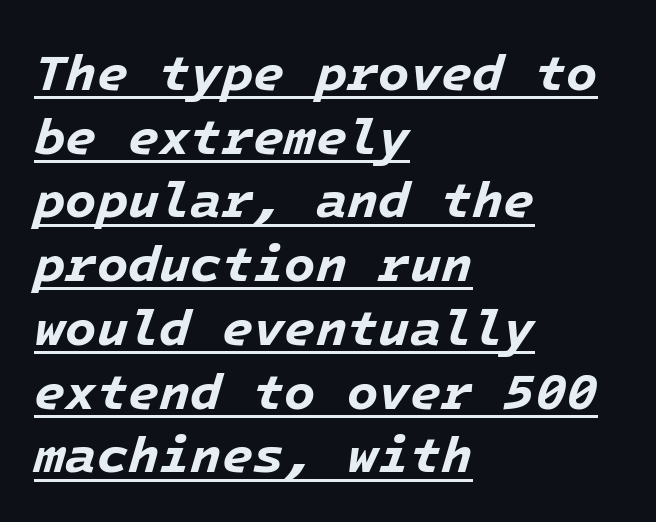
Q: Is the text bold? A: Yes.
Q: Is the text italic (slanted)? A: Yes, it leans right by about 16 degrees.
Q: Is the text underlined? A: Yes.
Q: How is the paragraph aligned? A: Left-aligned.
Q: Is the spacing between letters normal or unusually wide? A: Normal.
Q: Is the spacing between lines tight, normal or loose? A: Normal.
Q: Width (condensed, normal, or wide)? A: Normal.
Q: Stroke contrast? A: Low.
Q: x-height? A: Medium.
